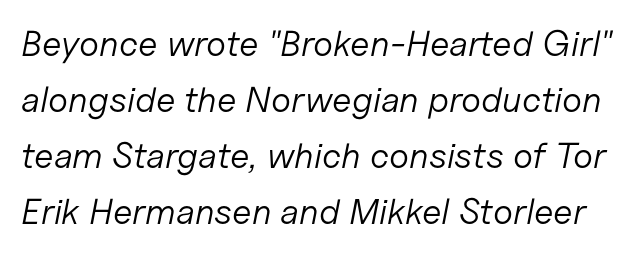
{"italic": "yes", "lean": "right", "slant_degrees": 11, "bold": "no", "weight": "light", "width": "normal", "stroke_contrast": "low", "x_height": "medium", "monospaced": "no", "underline": "no", "line_spacing": "normal", "line_spacing_ratio": 1.56, "letter_spacing": "normal", "letter_spacing_em": 0.0, "glyph_px": 36}
